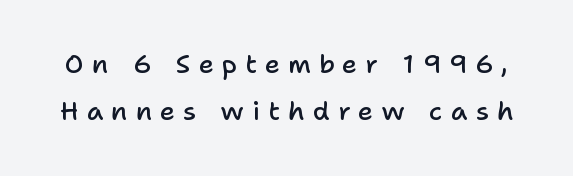
Q: Is the text bold? A: Semi-bold.
Q: Is the text italic (slanted)? A: No, it is upright.
Q: Is the text underlined? A: No.
Q: Is the spacing between letters normal or unusually wide? A: Unusually wide.
